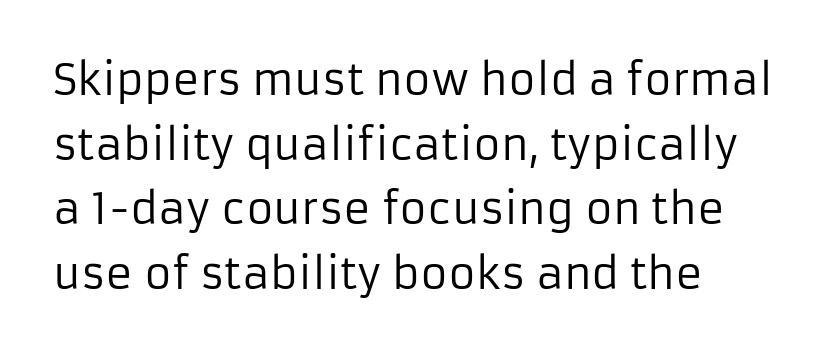
The image shows 42 px regular-weight sans-serif type, upright; set left-aligned, normal line spacing (1.54x), normal letter spacing, not underlined; low stroke contrast and a medium x-height.
